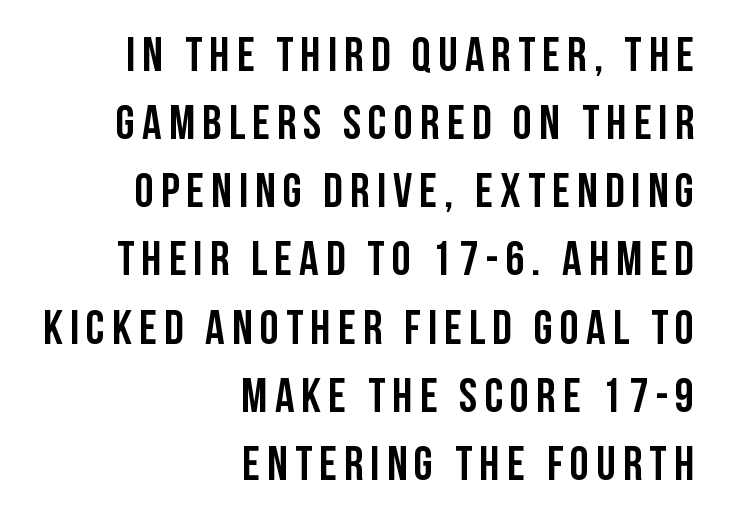
The image shows 48 px semibold, condensed sans-serif type, upright; set right-aligned, normal line spacing (1.42x), not underlined; low stroke contrast and a large x-height.
